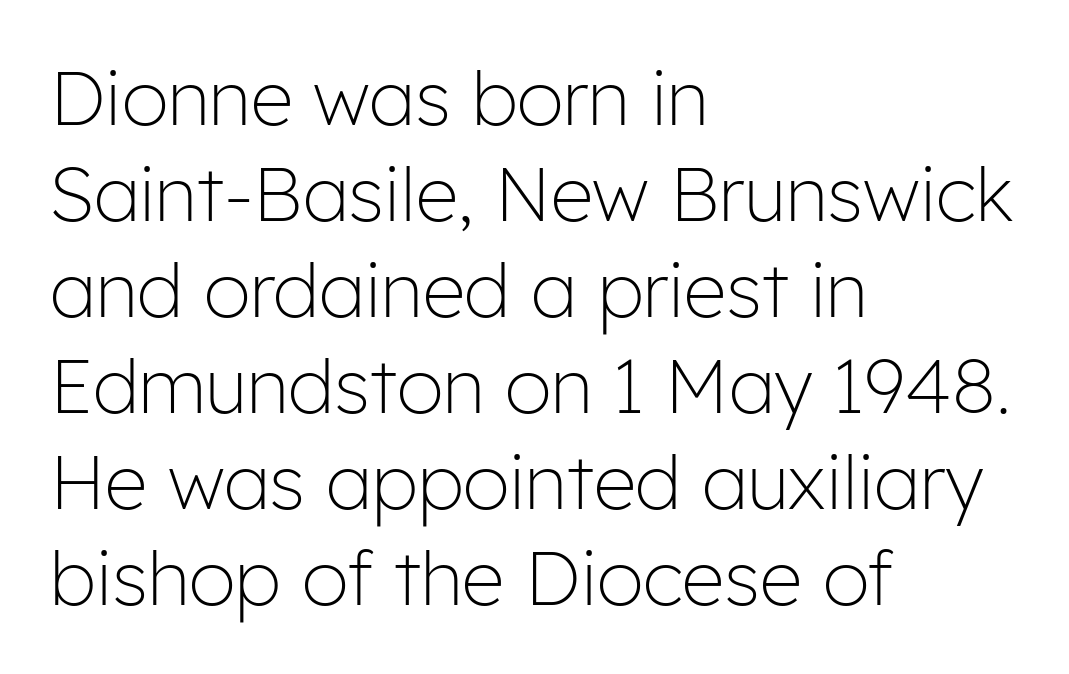
{"serif": "no", "italic": "no", "bold": "no", "weight": "light", "width": "normal", "stroke_contrast": "low", "x_height": "medium", "monospaced": "no", "underline": "no", "align": "left", "line_spacing": "normal", "line_spacing_ratio": 1.28, "letter_spacing": "normal", "letter_spacing_em": 0.0, "glyph_px": 75}
